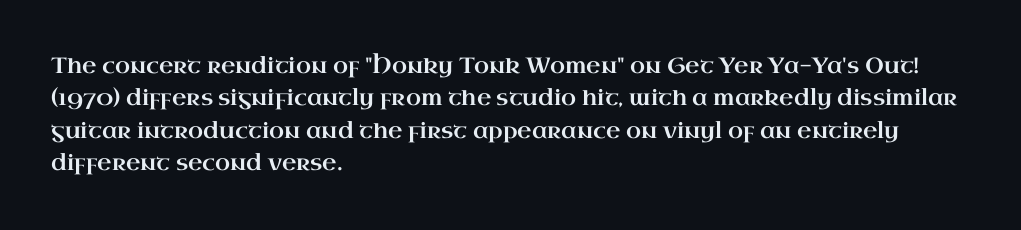
{"italic": "no", "underline": "no", "align": "left", "line_spacing": "normal", "line_spacing_ratio": 1.47, "letter_spacing": "normal", "letter_spacing_em": 0.0, "glyph_px": 22}
